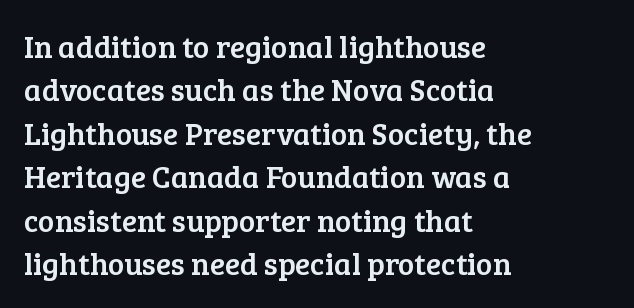
A bare baseline throughout the passage. The letters carry serifs — small finishing strokes at the ends of their stems. The face used here is proportionally spaced, like ordinary book or web type. Vertically, the passage feels balanced, rows spaced as you'd expect.
